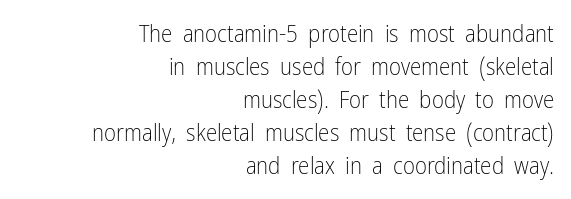
Unlike italic type, these characters show no tilt at all. Check under the words: just untouched page. Look at the tracking — it's just the regular setting, nothing added. Alignment: flush right.
